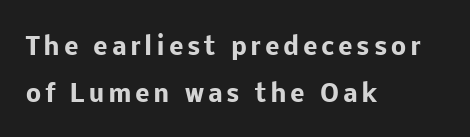
Notice the wide empty band between every row — that's loose leading. Notice how the stems are strictly vertical — no italics here. Any mark beneath the type? The region is blank. The rendering uses a bold face; every stroke is thick and dark. Notice how the passage keeps a crisp vertical edge on the left only.
